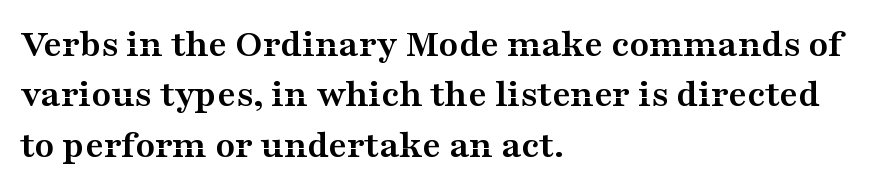
You could not count columns in this text — the font is proportionally spaced. The lettering holds an erect, upright posture throughout. These lines sit exactly where default settings would place them. A serif font was chosen for this passage.
